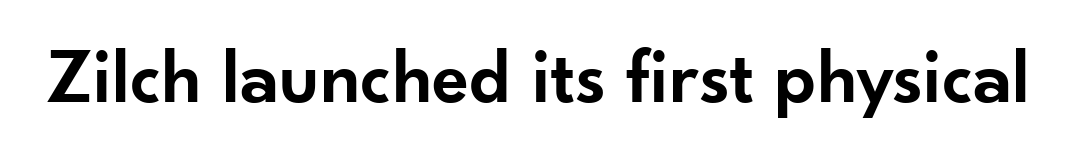
Q: Is the text bold? A: Semi-bold.
Q: Is the text italic (slanted)? A: No, it is upright.
Q: Is the typeface a serif or a sans-serif typeface? A: Sans-serif.
Q: Is the text underlined? A: No.
Q: Is the spacing between letters normal or unusually wide? A: Normal.
Q: Width (condensed, normal, or wide)? A: Normal.
Q: Stroke contrast? A: Low.
Q: x-height? A: Small.
Q: Monospaced? A: No.
